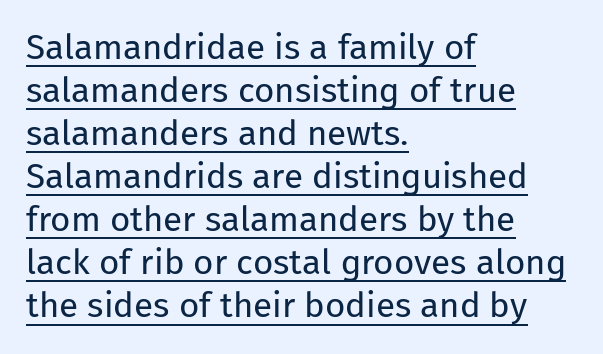
Short note: letters normally spaced. Do the characters align in a grid? No, the font is proportional. Nothing sits at the stroke ends, so this counts as sans-serif. A roman cut, with each character standing at attention.
